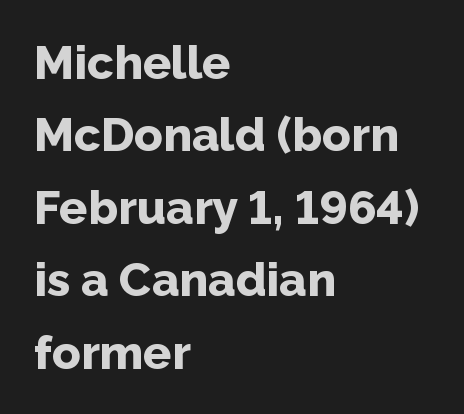
Q: Is the text bold? A: Yes.
Q: Is the text italic (slanted)? A: No, it is upright.
Q: Is the typeface a serif or a sans-serif typeface? A: Sans-serif.
Q: Is the text underlined? A: No.
Q: How is the paragraph aligned? A: Left-aligned.
Q: Is the spacing between letters normal or unusually wide? A: Normal.
Q: Is the spacing between lines tight, normal or loose? A: Normal.
Q: Width (condensed, normal, or wide)? A: Normal.
Q: Stroke contrast? A: Low.
Q: x-height? A: Medium.
Q: Monospaced? A: No.
